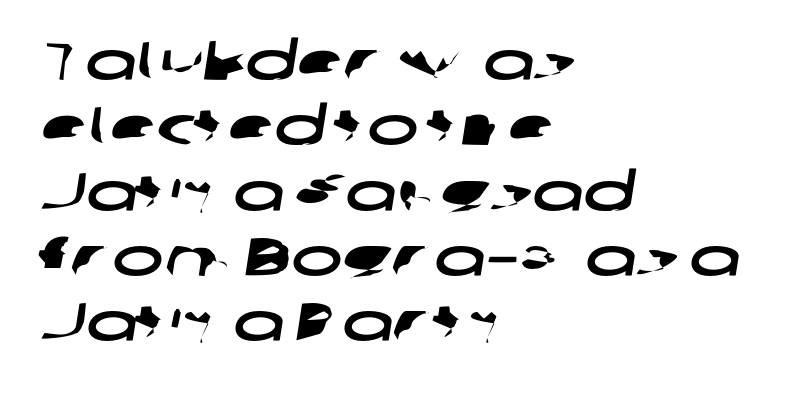
Q: Is the typeface a serif or a sans-serif typeface? A: Sans-serif.
Q: Is the text underlined? A: No.
Q: How is the paragraph aligned? A: Left-aligned.
Q: Is the spacing between letters normal or unusually wide? A: Normal.
Q: Width (condensed, normal, or wide)? A: Wide.
Q: Stroke contrast? A: Low.
Q: x-height? A: Medium.
Q: Monospaced? A: No.
